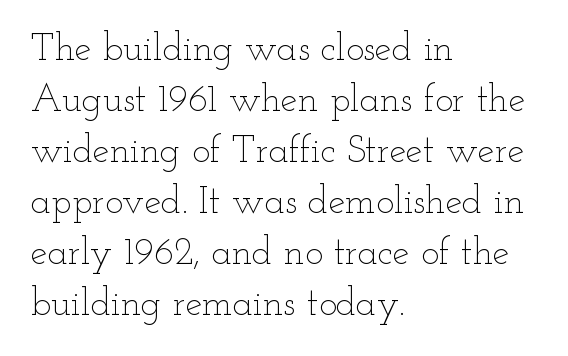
Q: Is the text bold? A: No.
Q: Is the text italic (slanted)? A: No, it is upright.
Q: Is the text underlined? A: No.
Q: How is the paragraph aligned? A: Left-aligned.
Q: Is the spacing between letters normal or unusually wide? A: Normal.
Q: Is the spacing between lines tight, normal or loose? A: Normal.
Q: Width (condensed, normal, or wide)? A: Wide.
Q: Stroke contrast? A: Low.
Q: x-height? A: Small.
Q: Monospaced? A: No.
